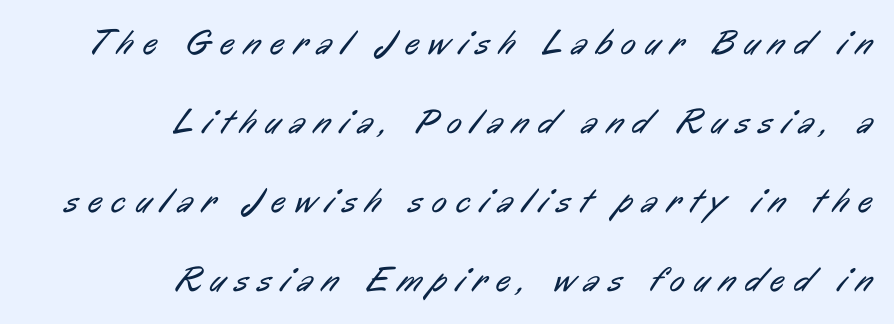
Q: Is the text bold? A: No.
Q: Is the typeface a serif or a sans-serif typeface? A: Sans-serif.
Q: Is the text underlined? A: No.
Q: How is the paragraph aligned? A: Right-aligned.
Q: Is the spacing between letters normal or unusually wide? A: Unusually wide.
Q: Is the spacing between lines tight, normal or loose? A: Loose.
Q: Width (condensed, normal, or wide)? A: Condensed.
Q: Stroke contrast? A: Low.
Q: x-height? A: Medium.
Q: Monospaced? A: No.
